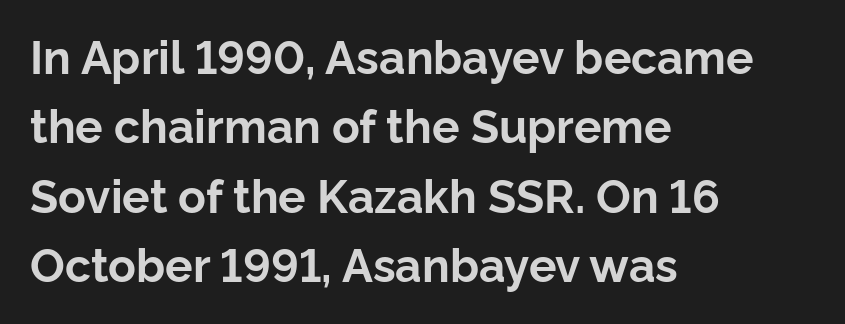
The area under the type is left untouched. Line starts are locked; line ends wander. Italic: no, the glyphs are upright roman. You could not count columns in this text — the font is proportionally spaced.
